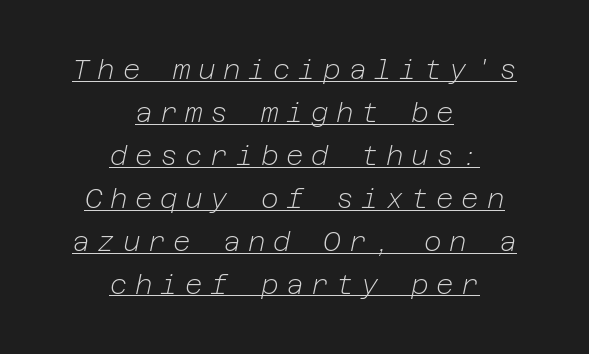
Q: Is the text bold? A: No.
Q: Is the text italic (slanted)? A: Yes, it leans right by about 12 degrees.
Q: Is the text underlined? A: Yes.
Q: How is the paragraph aligned? A: Centered.
Q: Is the spacing between letters normal or unusually wide? A: Unusually wide.
Q: Is the spacing between lines tight, normal or loose? A: Normal.
